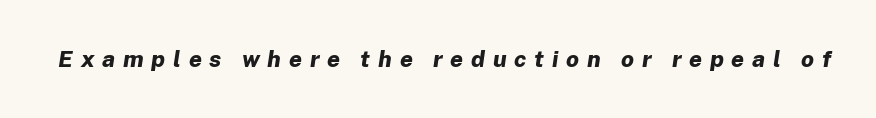
The passage shown is not underscored anywhere. The line texture is sparse and dotted thanks to wide tracking. These lines carry a lot of weight — the face is fully bold. Quick note: italic.
